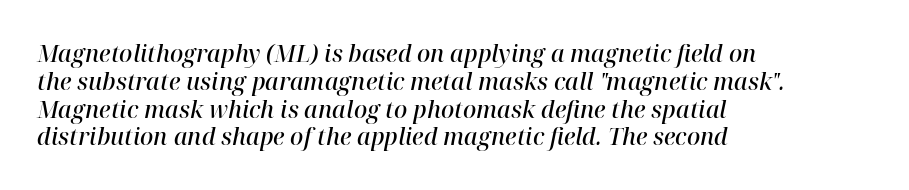
The image shows 23 px text type, italic (leaning right); set left-aligned, line spacing 1.21x, normal letter spacing, not underlined.
